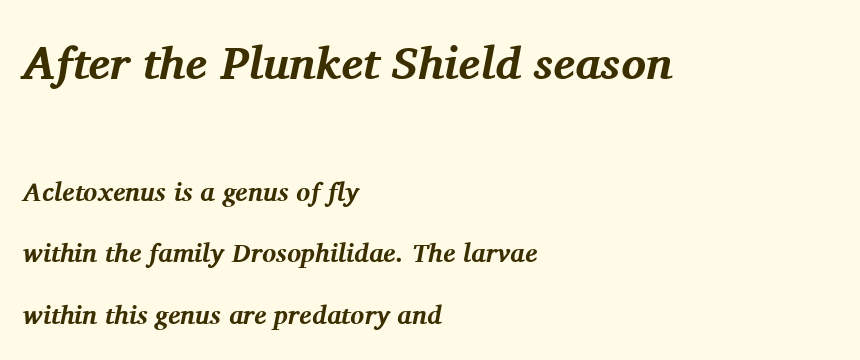
{"serif": "yes", "italic": "yes", "lean": "right", "slant_degrees": 11, "bold": "yes", "weight": "bold", "width": "normal", "stroke_contrast": "medium", "x_height": "medium", "monospaced": "no", "underline": "no", "align": "left", "line_spacing": "loose", "line_spacing_ratio": 2.37, "letter_spacing": "normal", "letter_spacing_em": 0.0, "larger_block": "first", "size_ratio": 1.77, "glyph_px": 46}
